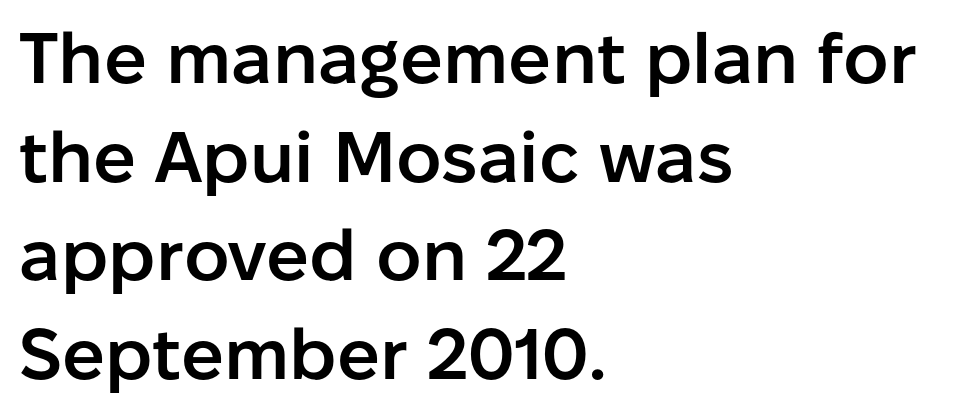
Q: Is the text bold? A: Semi-bold.
Q: Is the text italic (slanted)? A: No, it is upright.
Q: Is the typeface a serif or a sans-serif typeface? A: Sans-serif.
Q: Is the text underlined? A: No.
Q: How is the paragraph aligned? A: Left-aligned.
Q: Is the spacing between letters normal or unusually wide? A: Normal.
Q: Is the spacing between lines tight, normal or loose? A: Normal.
Q: Width (condensed, normal, or wide)? A: Normal.
Q: Stroke contrast? A: Low.
Q: x-height? A: Medium.
Q: Monospaced? A: No.
